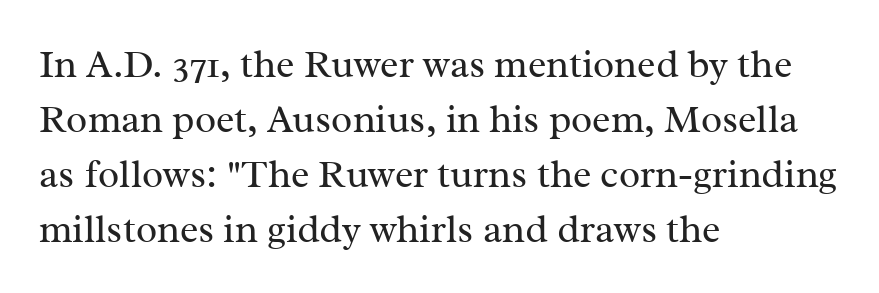
{"serif": "yes", "italic": "no", "bold": "no", "weight": "regular", "width": "normal", "stroke_contrast": "medium", "x_height": "medium", "monospaced": "no", "underline": "no", "align": "left", "line_spacing": "normal", "line_spacing_ratio": 1.41, "letter_spacing": "normal", "letter_spacing_em": 0.0, "glyph_px": 39}
